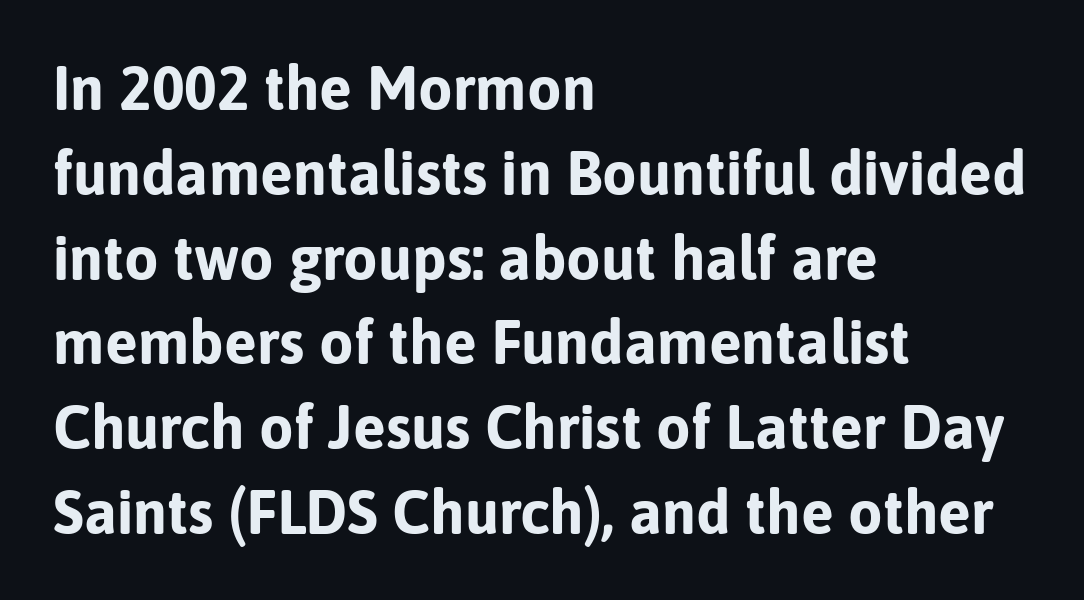
Q: Is the text bold? A: Yes.
Q: Is the text italic (slanted)? A: No, it is upright.
Q: Is the typeface a serif or a sans-serif typeface? A: Sans-serif.
Q: Is the text underlined? A: No.
Q: How is the paragraph aligned? A: Left-aligned.
Q: Is the spacing between letters normal or unusually wide? A: Normal.
Q: Is the spacing between lines tight, normal or loose? A: Normal.
Q: Width (condensed, normal, or wide)? A: Normal.
Q: Stroke contrast? A: Low.
Q: x-height? A: Medium.
Q: Monospaced? A: No.
